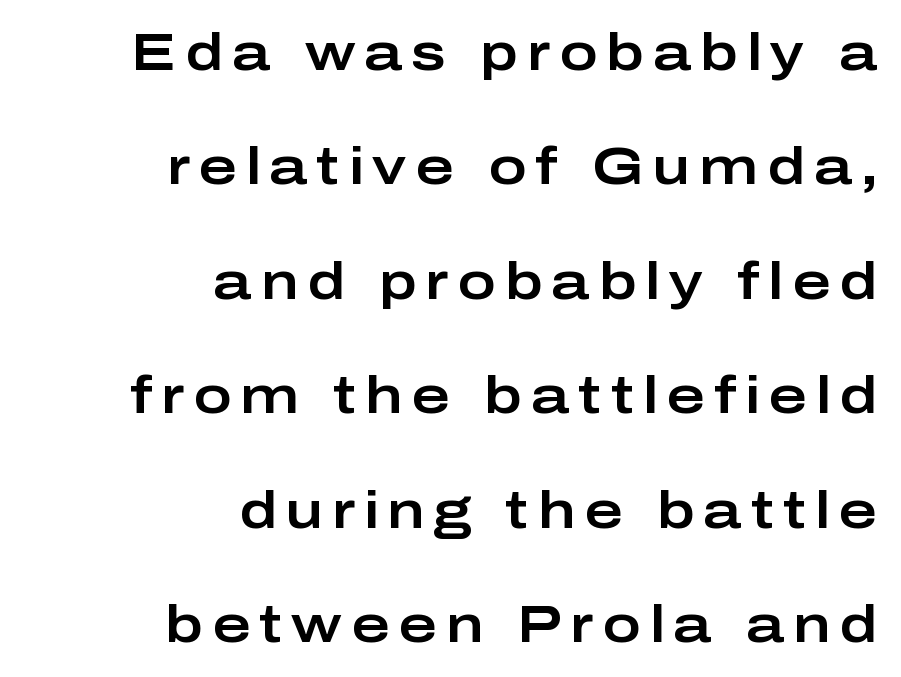
The words here are not underlined. The lines are spread far apart with generous leading. The paragraph shown leans on its right margin. The letters carry no serifs — their stems end cleanly without finishing strokes.
